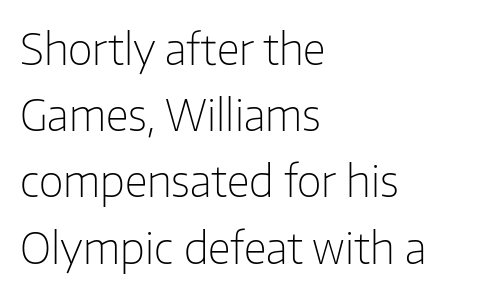
The image shows 43 px light sans-serif type, upright; set left-aligned, normal line spacing (1.54x), normal letter spacing, not underlined; low stroke contrast and a medium x-height.
